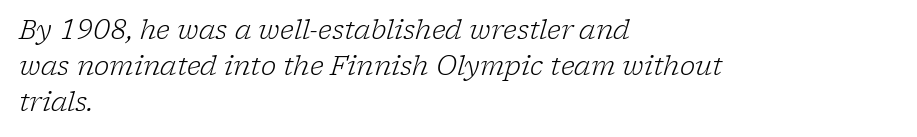
Q: Is the text bold? A: No.
Q: Is the text italic (slanted)? A: Yes, it leans right by about 17 degrees.
Q: Is the text underlined? A: No.
Q: How is the paragraph aligned? A: Left-aligned.
Q: Is the spacing between letters normal or unusually wide? A: Normal.
Q: Is the spacing between lines tight, normal or loose? A: Normal.
